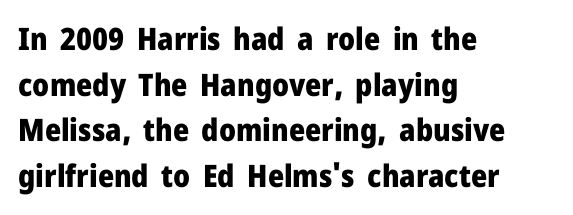
Q: Is the text bold? A: Yes.
Q: Is the text italic (slanted)? A: No, it is upright.
Q: Is the typeface a serif or a sans-serif typeface? A: Sans-serif.
Q: Is the text underlined? A: No.
Q: How is the paragraph aligned? A: Left-aligned.
Q: Is the spacing between letters normal or unusually wide? A: Normal.
Q: Is the spacing between lines tight, normal or loose? A: Normal.
Q: Width (condensed, normal, or wide)? A: Normal.
Q: Stroke contrast? A: Low.
Q: x-height? A: Medium.
Q: Monospaced? A: No.
